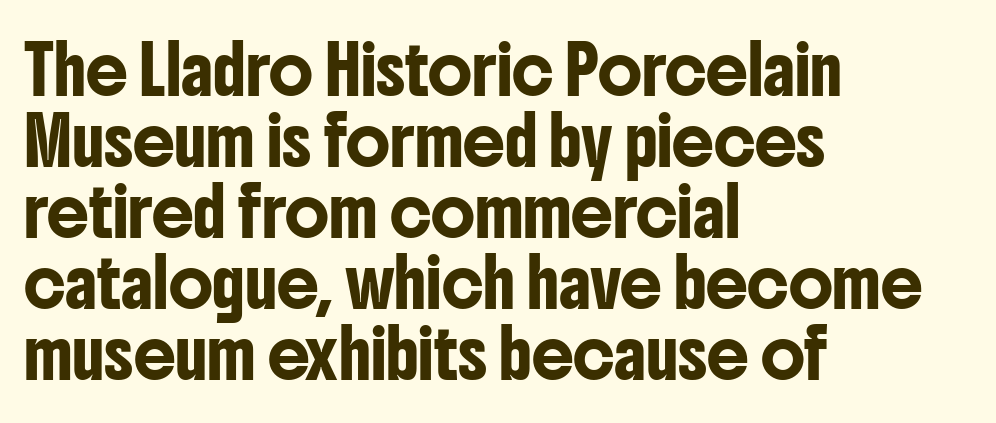
The image shows 47 px condensed sans-serif type, upright; set left-aligned, normal line spacing (1.51x), normal letter spacing, not underlined; low stroke contrast and a medium x-height.
